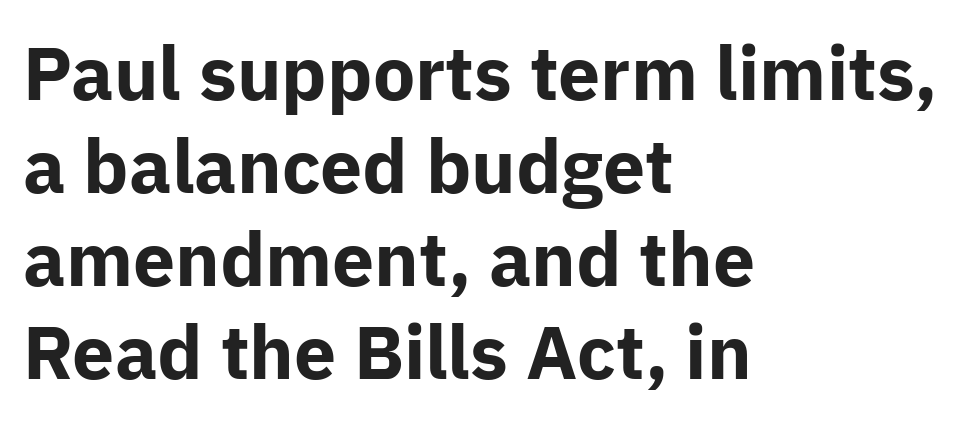
Q: Is the text bold? A: Yes.
Q: Is the text italic (slanted)? A: No, it is upright.
Q: Is the typeface a serif or a sans-serif typeface? A: Sans-serif.
Q: Is the text underlined? A: No.
Q: How is the paragraph aligned? A: Left-aligned.
Q: Is the spacing between letters normal or unusually wide? A: Normal.
Q: Width (condensed, normal, or wide)? A: Normal.
Q: Stroke contrast? A: Low.
Q: x-height? A: Medium.
Q: Monospaced? A: No.
